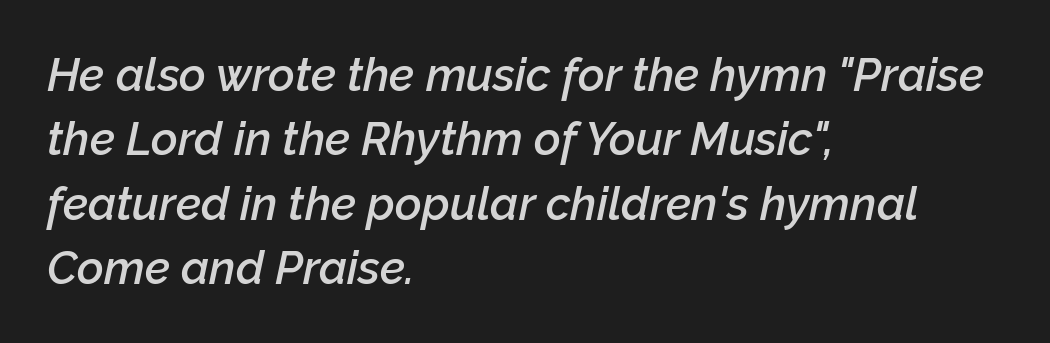
Q: Is the text bold? A: Semi-bold.
Q: Is the text italic (slanted)? A: Yes, it leans right by about 12 degrees.
Q: Is the text underlined? A: No.
Q: How is the paragraph aligned? A: Left-aligned.
Q: Is the spacing between letters normal or unusually wide? A: Normal.
Q: Is the spacing between lines tight, normal or loose? A: Normal.
Q: Width (condensed, normal, or wide)? A: Normal.
Q: Stroke contrast? A: Low.
Q: x-height? A: Medium.
Q: Monospaced? A: No.
